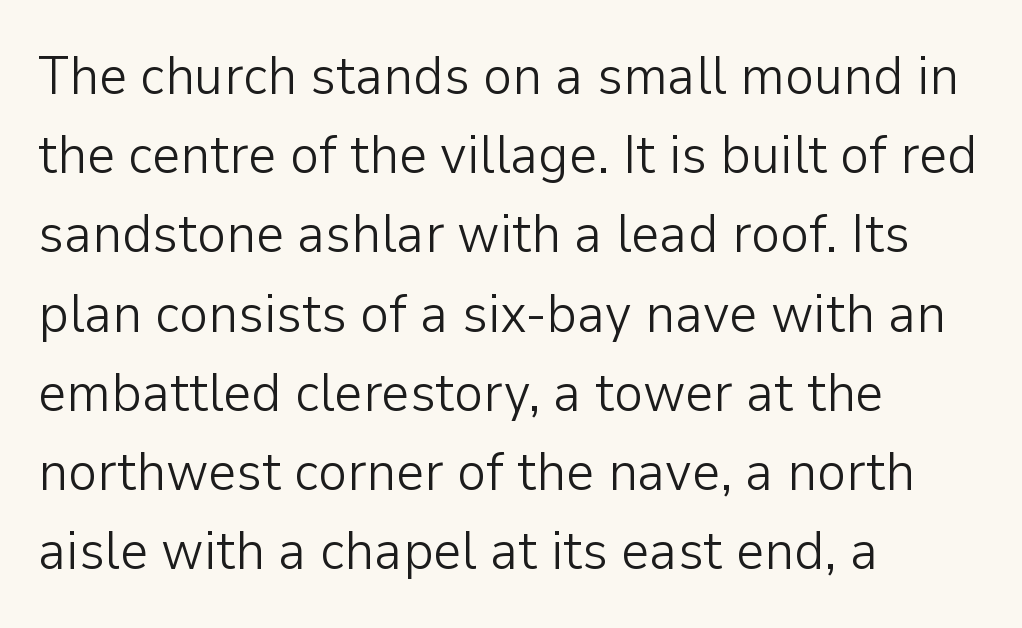
{"serif": "no", "italic": "no", "bold": "no", "weight": "light", "width": "normal", "stroke_contrast": "low", "x_height": "medium", "monospaced": "no", "underline": "no", "align": "left", "line_spacing": "normal", "line_spacing_ratio": 1.44, "letter_spacing": "normal", "letter_spacing_em": 0.0, "glyph_px": 55}
